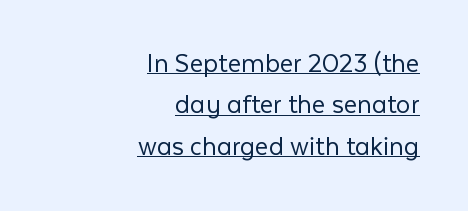
The image shows 29 px light sans-serif type, upright; set right-aligned, normal line spacing (1.43x), normal letter spacing, underlined; low stroke contrast and a medium x-height.
